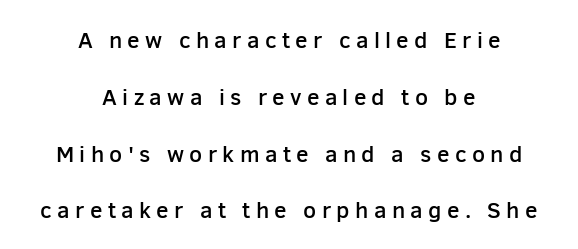
A roman cut, with each character standing at attention. The rendering inserts visible extra space after every character. Plain, unruled lines of type. Does the weight exceed regular? Yes, but only to semibold. Is the block centered? Yes — each line is placed symmetrically about the middle.
